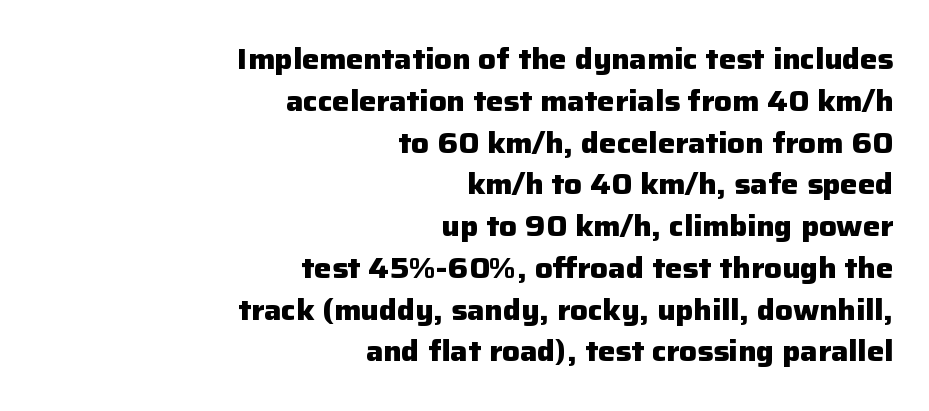
The image shows 29 px heavy sans-serif type, upright; set right-aligned, normal line spacing (1.44x), normal letter spacing, not underlined; low stroke contrast and a medium x-height.
